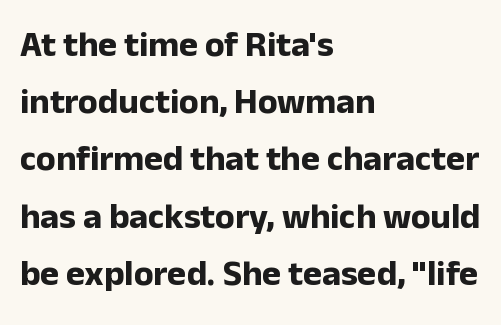
{"serif": "no", "italic": "no", "bold": "yes", "weight": "bold", "width": "normal", "stroke_contrast": "low", "x_height": "medium", "monospaced": "no", "underline": "no", "align": "left", "line_spacing": "normal", "line_spacing_ratio": 1.59, "letter_spacing": "normal", "letter_spacing_em": 0.0, "glyph_px": 36}
